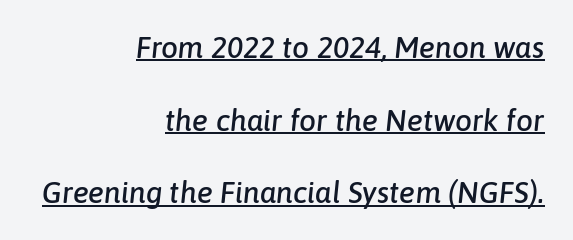
Q: Is the text italic (slanted)? A: Yes, it leans right by about 6 degrees.
Q: Is the text underlined? A: Yes.
Q: How is the paragraph aligned? A: Right-aligned.
Q: Is the spacing between letters normal or unusually wide? A: Normal.
Q: Is the spacing between lines tight, normal or loose? A: Loose.
Q: Width (condensed, normal, or wide)? A: Normal.
Q: Stroke contrast? A: Low.
Q: x-height? A: Medium.
Q: Monospaced? A: No.
